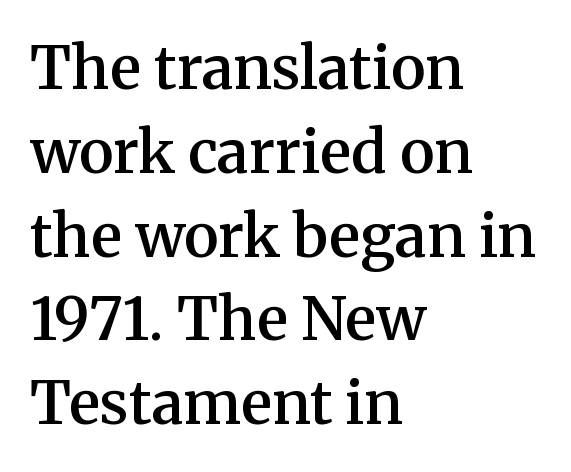
{"serif": "yes", "italic": "no", "bold": "semi", "weight": "semibold", "width": "normal", "stroke_contrast": "medium", "x_height": "medium", "monospaced": "no", "underline": "no", "align": "left", "line_spacing": "normal", "line_spacing_ratio": 1.42, "letter_spacing": "normal", "letter_spacing_em": 0.0, "glyph_px": 59}
